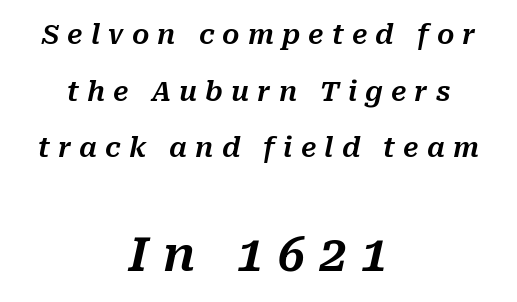
Q: Is the text italic (slanted)? A: Yes, it leans right by about 10 degrees.
Q: Is the text underlined? A: No.
Q: How is the paragraph aligned? A: Centered.
Q: Is the spacing between letters normal or unusually wide? A: Unusually wide.
Q: Is the spacing between lines tight, normal or loose? A: Loose.
Q: Which block of text is set in a larger size, the first (top) or the second (bottom)? A: The second (bottom) one.
Q: Width (condensed, normal, or wide)? A: Normal.
Q: Stroke contrast? A: Medium.
Q: x-height? A: Medium.
Q: Monospaced? A: No.
